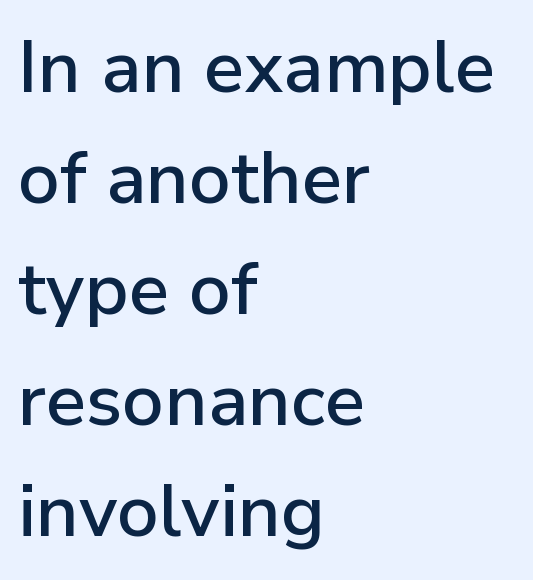
{"serif": "no", "italic": "no", "width": "normal", "stroke_contrast": "low", "x_height": "medium", "monospaced": "no", "underline": "no", "align": "left", "line_spacing": "normal", "line_spacing_ratio": 1.52, "letter_spacing": "normal", "letter_spacing_em": 0.0, "glyph_px": 73}
